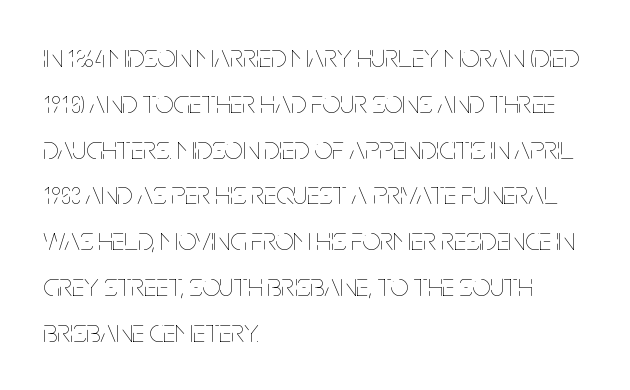
Q: Is the text bold? A: No.
Q: Is the text italic (slanted)? A: No, it is upright.
Q: Is the text underlined? A: No.
Q: How is the paragraph aligned? A: Left-aligned.
Q: Is the spacing between letters normal or unusually wide? A: Normal.
Q: Is the spacing between lines tight, normal or loose? A: Normal.
Q: Width (condensed, normal, or wide)? A: Condensed.
Q: Stroke contrast? A: Low.
Q: x-height? A: Large.
Q: Monospaced? A: No.
